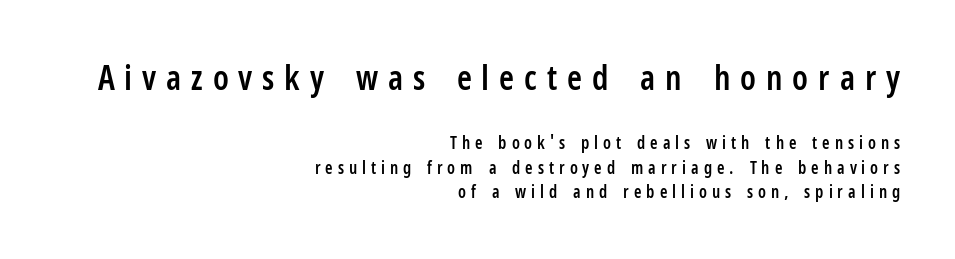
Q: Is the text bold? A: Semi-bold.
Q: Is the text italic (slanted)? A: No, it is upright.
Q: Is the typeface a serif or a sans-serif typeface? A: Sans-serif.
Q: Is the text underlined? A: No.
Q: How is the paragraph aligned? A: Right-aligned.
Q: Is the spacing between letters normal or unusually wide? A: Unusually wide.
Q: Is the spacing between lines tight, normal or loose? A: Normal.
Q: Which block of text is set in a larger size, the first (top) or the second (bottom)? A: The first (top) one.
Q: Width (condensed, normal, or wide)? A: Condensed.
Q: Stroke contrast? A: Low.
Q: x-height? A: Medium.
Q: Monospaced? A: No.
